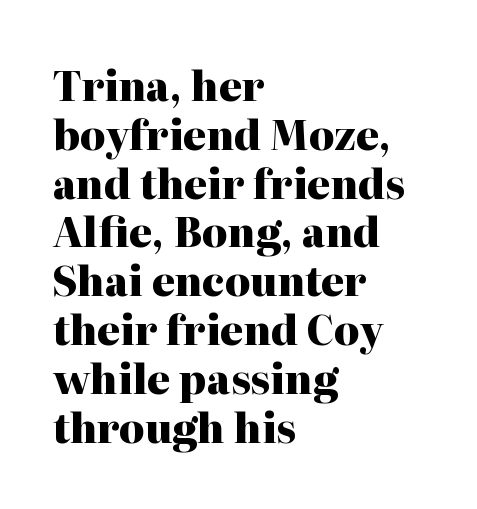
You could not count columns in this text — the font is proportionally spaced. A typesetter would mark this as roman, not italic. A clean baseline with only descenders dipping below it. What stands out about the letter spacing? Nothing — it is the standard amount. In terms of weight, the rendering is a true, heavy bold.
